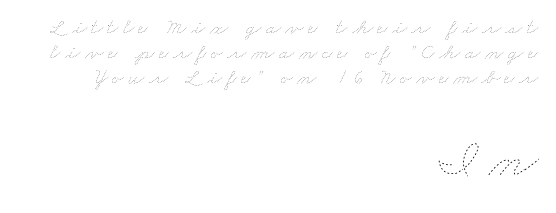
Descenders are the only things crossing below the line. Vertical spacing — tight. A typesetter would call this proportional, since set widths differ per character. Type size steps up from the first block to the second.
